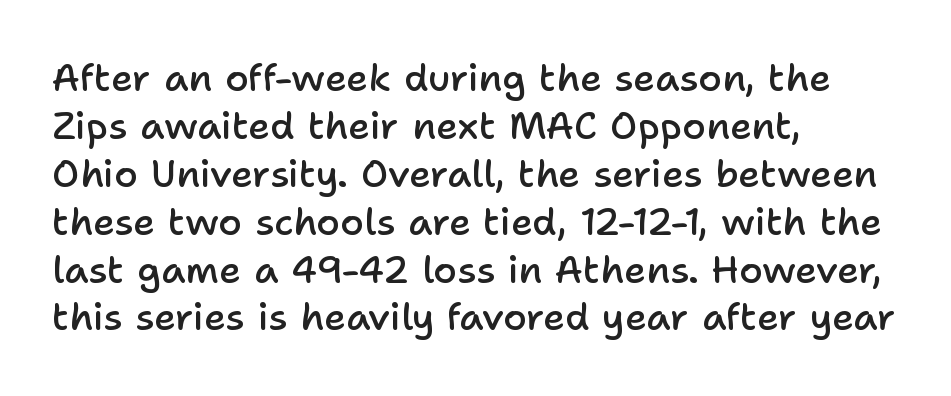
Q: Is the text bold? A: Semi-bold.
Q: Is the text italic (slanted)? A: No, it is upright.
Q: Is the typeface a serif or a sans-serif typeface? A: Sans-serif.
Q: Is the text underlined? A: No.
Q: How is the paragraph aligned? A: Left-aligned.
Q: Is the spacing between letters normal or unusually wide? A: Normal.
Q: Is the spacing between lines tight, normal or loose? A: Normal.
Q: Width (condensed, normal, or wide)? A: Normal.
Q: Stroke contrast? A: Low.
Q: x-height? A: Medium.
Q: Monospaced? A: No.
